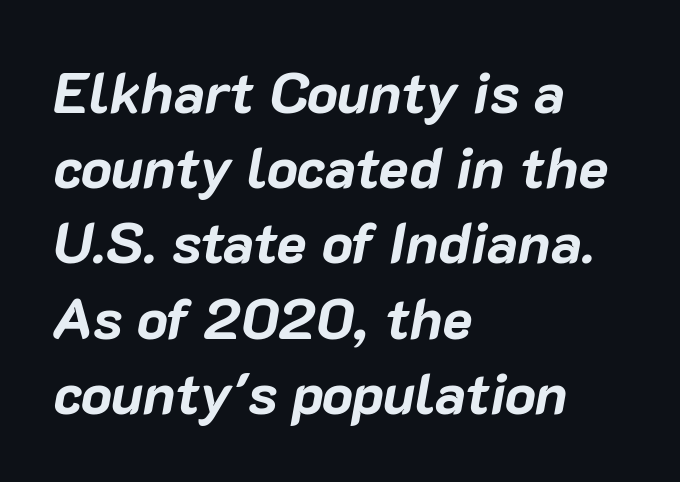
How are the letters spaced? Ordinarily, with no added tracking. The designer left line spacing at the default. Notice how the passage keeps a crisp vertical edge on the left only. Posture: slanted.
